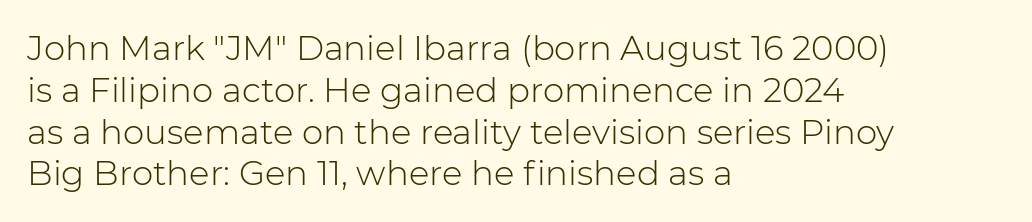
There is no visible air inserted between adjacent glyphs. Each letter's strokes conclude bluntly, with no projecting serifs. Type without underlining. The typeface has the unassuming heft of standard copy or less.
